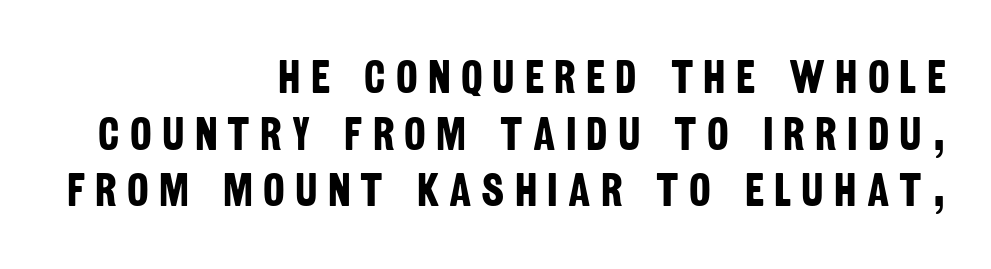
{"serif": "no", "bold": "yes", "weight": "bold", "width": "condensed", "stroke_contrast": "low", "x_height": "large", "monospaced": "no", "underline": "no", "align": "right", "line_spacing_ratio": 1.23, "letter_spacing": "wide", "letter_spacing_em": 0.22, "glyph_px": 46}
